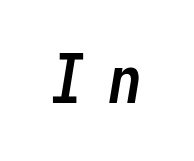
The image shows 67 px semibold, condensed type, italic (leaning right), monospaced; set unusually wide letter spacing (+0.37 em), not underlined; low stroke contrast and a medium x-height.
